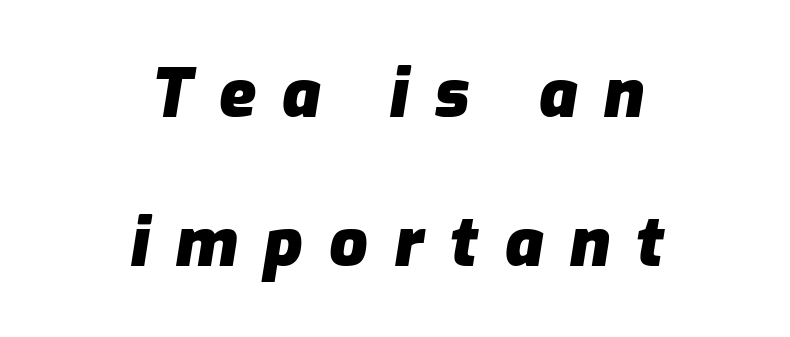
The image shows 68 px heavy type, italic (leaning right); set centered, loose line spacing (2.19x), unusually wide letter spacing (+0.38 em), not underlined; low stroke contrast and a medium x-height.
